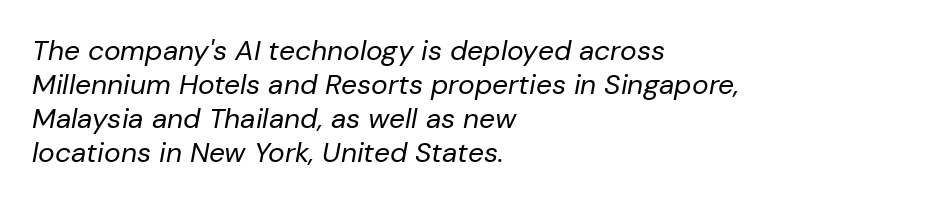
Check the space under the baseline: it is left empty. Letter spacing: default. The compositor pushed each line to the left boundary. The whole block is typeset with a tilt. These lines are rendered in a variable-pitch font. On a weight scale, this lands at 450 or below.
